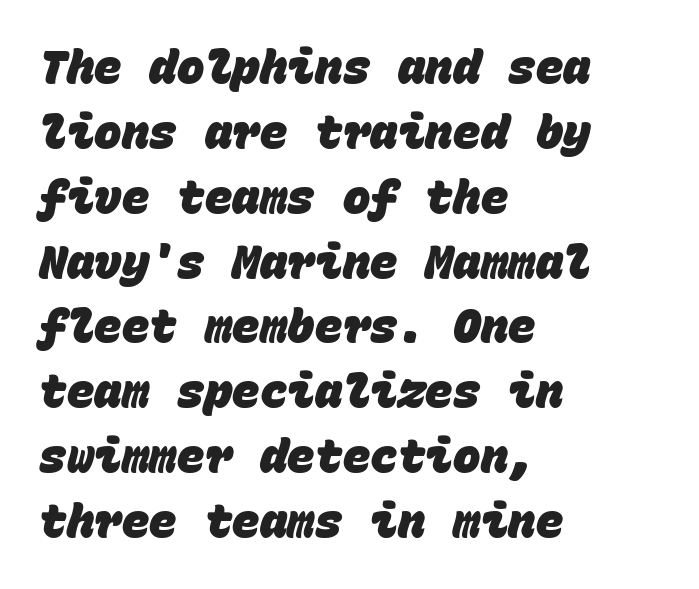
{"serif": "no", "bold": "yes", "weight": "heavy", "width": "normal", "stroke_contrast": "low", "x_height": "large", "monospaced": "yes", "underline": "no", "align": "left", "line_spacing": "normal", "line_spacing_ratio": 1.41, "letter_spacing": "normal", "letter_spacing_em": 0.0, "glyph_px": 46}
